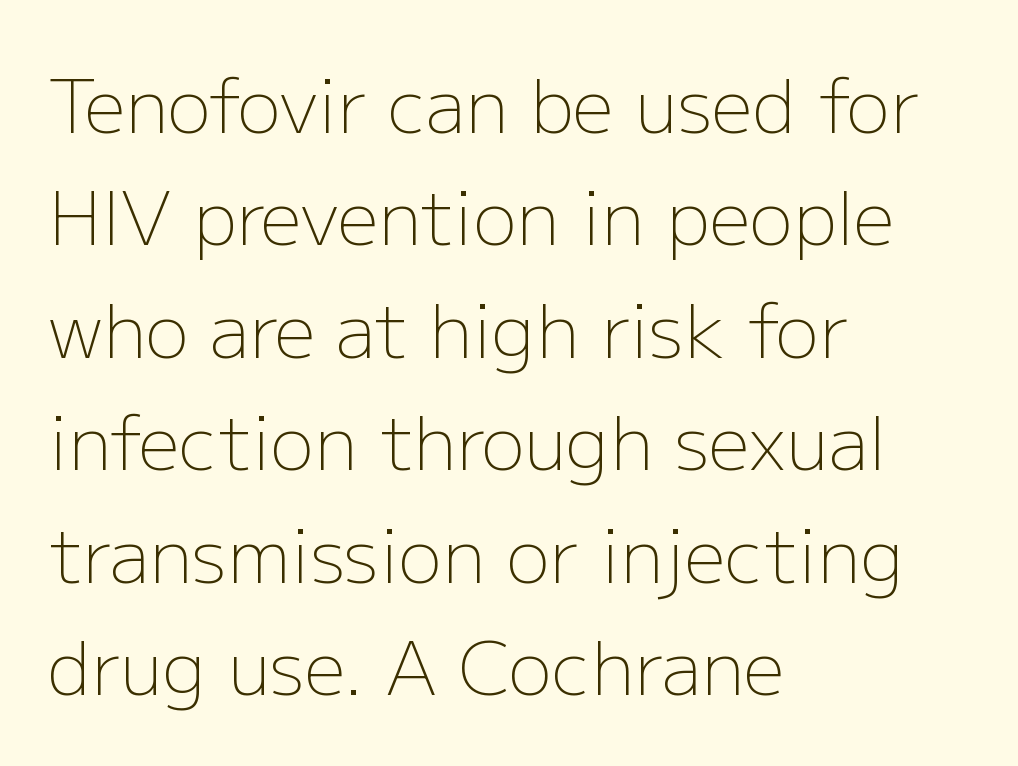
Q: Is the text bold? A: No.
Q: Is the text italic (slanted)? A: No, it is upright.
Q: Is the typeface a serif or a sans-serif typeface? A: Sans-serif.
Q: Is the text underlined? A: No.
Q: How is the paragraph aligned? A: Left-aligned.
Q: Is the spacing between letters normal or unusually wide? A: Normal.
Q: Is the spacing between lines tight, normal or loose? A: Normal.
Q: Width (condensed, normal, or wide)? A: Normal.
Q: Stroke contrast? A: Low.
Q: x-height? A: Medium.
Q: Monospaced? A: No.
